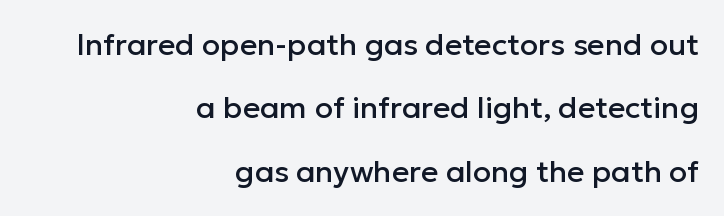
Line ends are locked; line starts wander. The passage shown is typed in a proportional face where columns would drift. Each row of text sits above clean, open space. What stands out about the letter spacing? Nothing — it is the standard amount. This sample uses an upright cut, with every glyph sitting square on the baseline.
